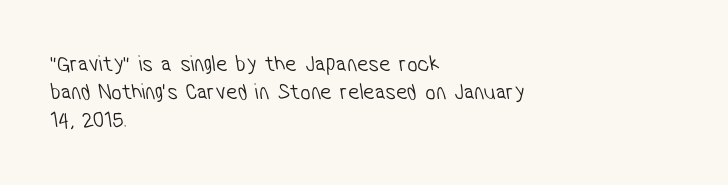
Line starts are locked; line ends wander. Students, note that the glyphs here touch the page at normal intervals. Just letters on the line, the space beneath them empty. Is the type heavy? It reads as light-to-regular instead.
